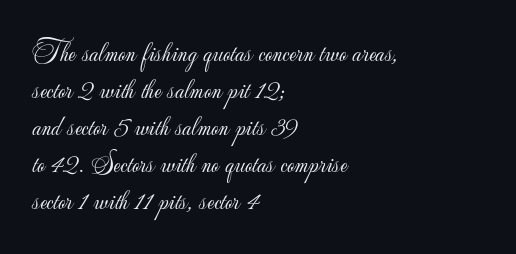
The image shows 29 px light sans-serif type; set left-aligned, normal line spacing (1.28x), normal letter spacing, not underlined; low stroke contrast and a small x-height.
